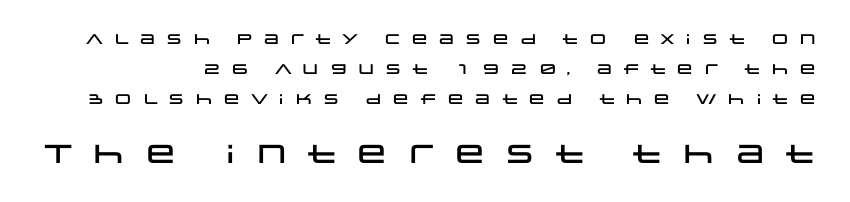
Q: Is the text italic (slanted)? A: No, it is upright.
Q: Is the text underlined? A: No.
Q: Is the spacing between letters normal or unusually wide? A: Unusually wide.
Q: Is the spacing between lines tight, normal or loose? A: Loose.
Q: Which block of text is set in a larger size, the first (top) or the second (bottom)? A: The second (bottom) one.
